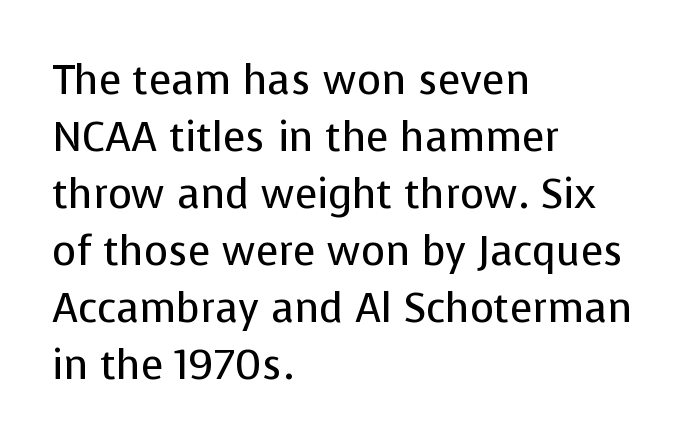
The image shows 41 px regular-weight sans-serif type, upright; set left-aligned, normal line spacing (1.39x), normal letter spacing, not underlined; low stroke contrast and a medium x-height.
